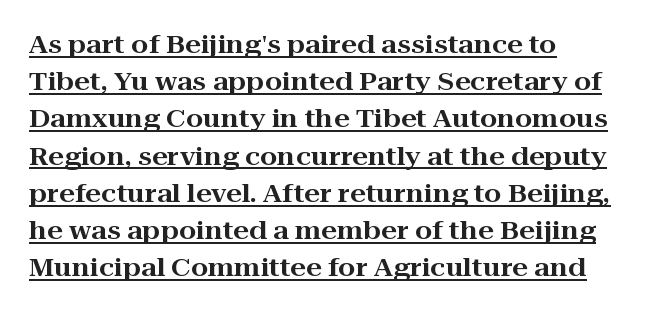
The block of text has a typical density, with ordinary space between rows. Glance below the letters and you will spot a drawn line. Default kerning and tracking; the words read as compact shapes. Reading down the block, your eye returns to a fixed left position each line.
